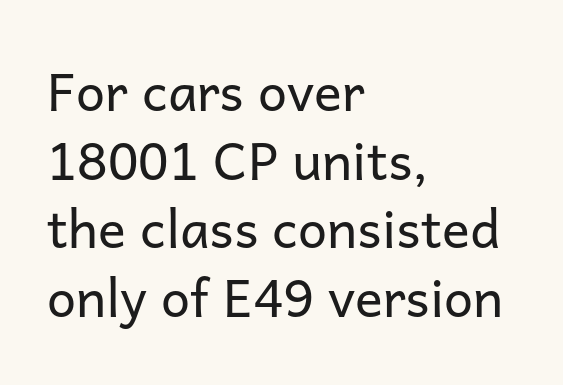
The image shows 52 px regular-weight sans-serif type, upright; set left-aligned, normal line spacing (1.32x), normal letter spacing, not underlined; low stroke contrast and a medium x-height.
